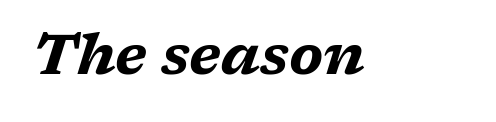
The image shows 57 px bold, wide type, italic (leaning right); set normal letter spacing, not underlined; medium stroke contrast and a medium x-height.
